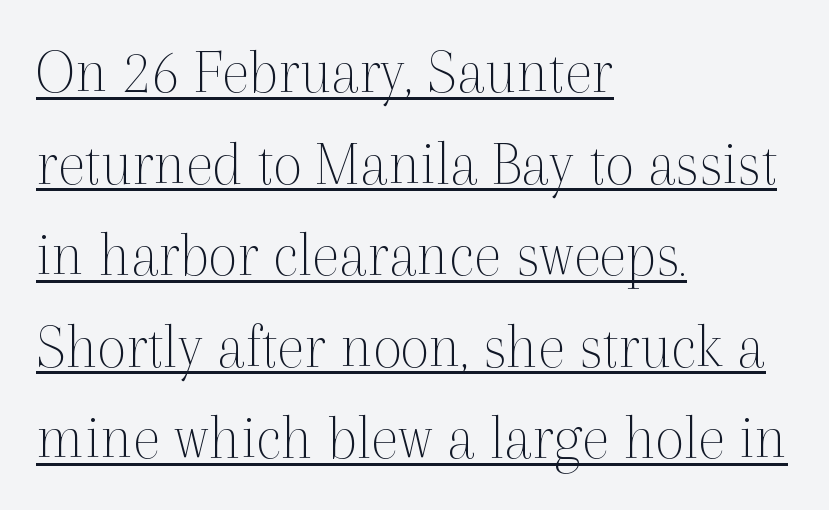
Q: Is the text bold? A: No.
Q: Is the text italic (slanted)? A: No, it is upright.
Q: Is the typeface a serif or a sans-serif typeface? A: Serif.
Q: Is the text underlined? A: Yes.
Q: How is the paragraph aligned? A: Left-aligned.
Q: Is the spacing between letters normal or unusually wide? A: Normal.
Q: Is the spacing between lines tight, normal or loose? A: Normal.
Q: Width (condensed, normal, or wide)? A: Normal.
Q: x-height? A: Medium.
Q: Monospaced? A: No.
